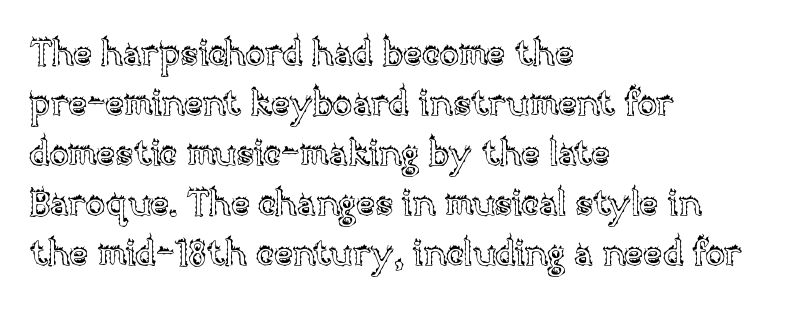
The image shows 36 px text type, upright; set left-aligned, normal line spacing (1.39x), normal letter spacing, not underlined; a large x-height.
